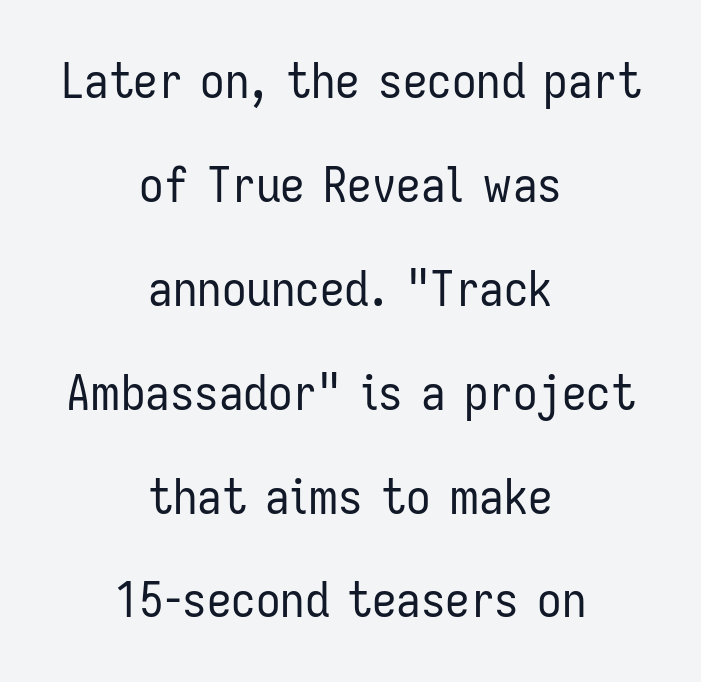
{"serif": "no", "italic": "no", "bold": "no", "weight": "regular", "width": "condensed", "stroke_contrast": "low", "x_height": "medium", "monospaced": "no", "underline": "no", "align": "center", "line_spacing": "loose", "line_spacing_ratio": 2.12, "letter_spacing": "normal", "letter_spacing_em": 0.0, "glyph_px": 49}
